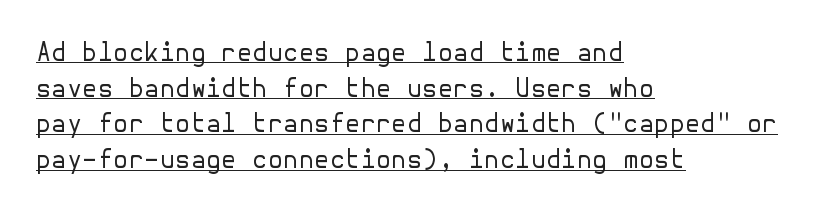
{"italic": "no", "bold": "no", "underline": "yes", "align": "left", "line_spacing": "normal", "line_spacing_ratio": 1.43, "letter_spacing": "normal", "letter_spacing_em": 0.0, "glyph_px": 25}
